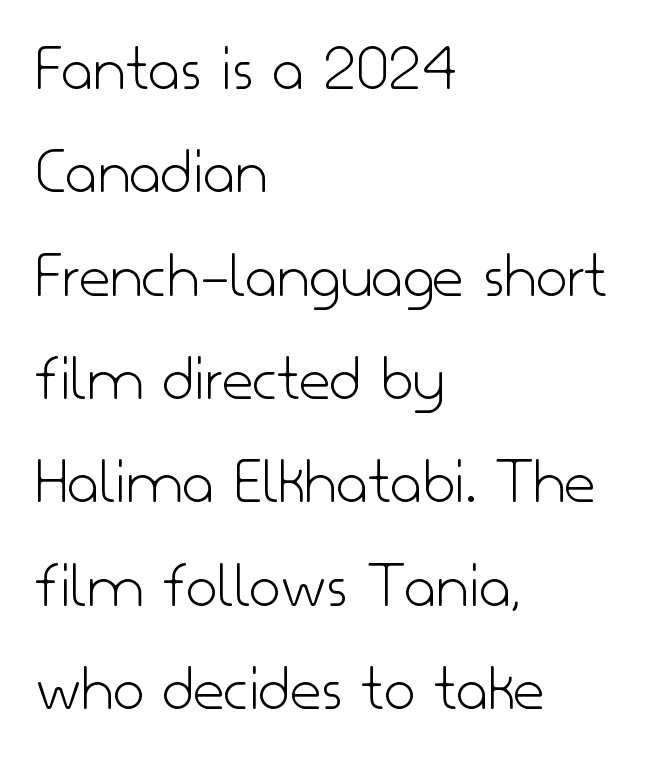
{"serif": "no", "italic": "no", "bold": "no", "weight": "light", "width": "normal", "stroke_contrast": "low", "x_height": "small", "monospaced": "no", "underline": "no", "align": "left", "line_spacing": "normal", "line_spacing_ratio": 1.52, "letter_spacing": "normal", "letter_spacing_em": 0.0, "glyph_px": 68}
